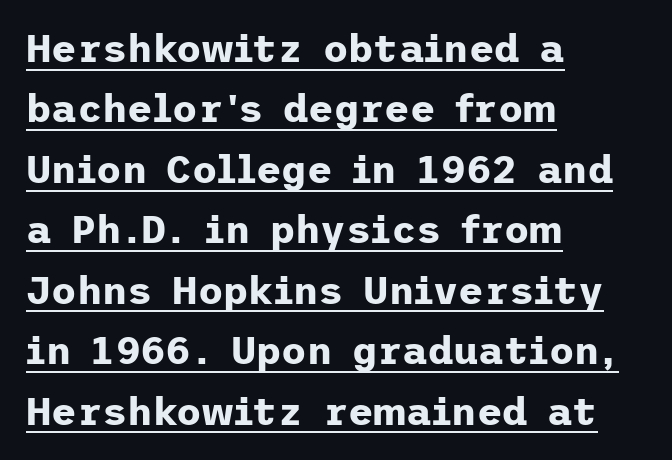
The image shows 39 px bold sans-serif type, upright; set left-aligned, normal line spacing (1.55x), normal letter spacing, underlined; low stroke contrast and a medium x-height.
